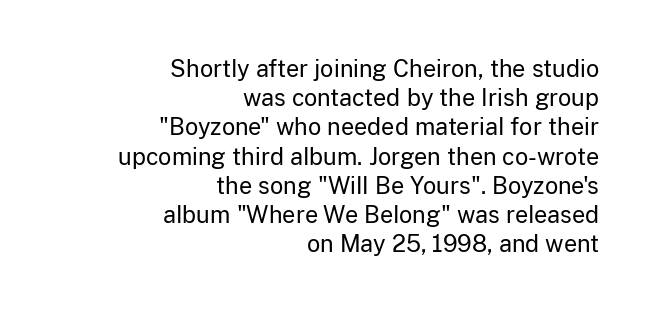
Q: Is the text bold? A: No.
Q: Is the text italic (slanted)? A: No, it is upright.
Q: Is the text underlined? A: No.
Q: How is the paragraph aligned? A: Right-aligned.
Q: Is the spacing between letters normal or unusually wide? A: Normal.
Q: Is the spacing between lines tight, normal or loose? A: Normal.
